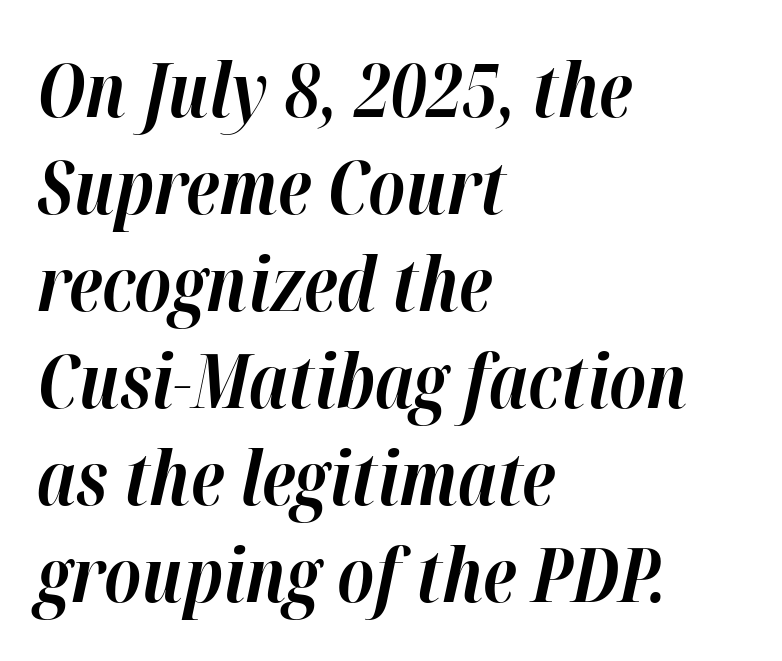
Q: Is the text bold? A: Yes.
Q: Is the text italic (slanted)? A: Yes, it leans right by about 12 degrees.
Q: Is the text underlined? A: No.
Q: How is the paragraph aligned? A: Left-aligned.
Q: Is the spacing between letters normal or unusually wide? A: Normal.
Q: Is the spacing between lines tight, normal or loose? A: Normal.
Q: Width (condensed, normal, or wide)? A: Normal.
Q: Stroke contrast? A: High.
Q: x-height? A: Medium.
Q: Monospaced? A: No.
